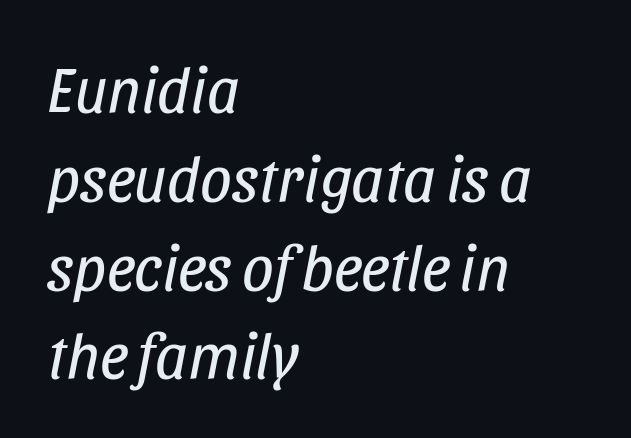
The image shows 63 px regular-weight, condensed type, italic (leaning right); set left-aligned, normal line spacing (1.41x), normal letter spacing, not underlined; low stroke contrast and a large x-height.
